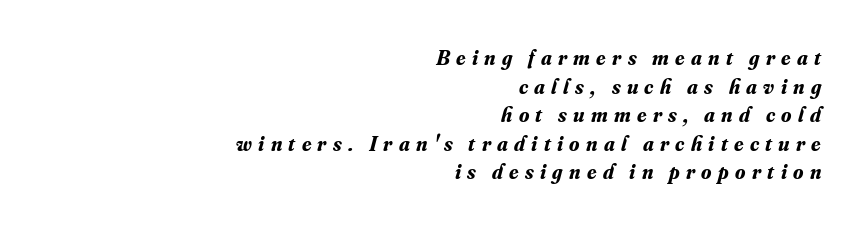
The image shows 21 px bold type, italic (leaning right); set right-aligned, normal line spacing (1.36x), unusually wide letter spacing (+0.3 em), not underlined.
